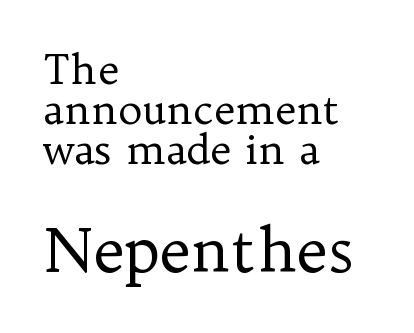
The image shows 61 px regular-weight serif type, upright; set left-aligned, tight line spacing (0.97x), normal letter spacing, not underlined; the second (bottom) block is 1.49x larger; low stroke contrast and a medium x-height.
